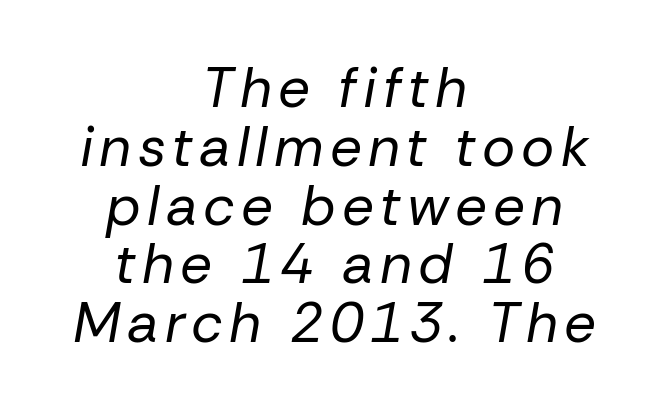
The image shows 56 px regular-weight type, italic (leaning right); set centered, tight line spacing (1.05x), not underlined; low stroke contrast and a medium x-height.
